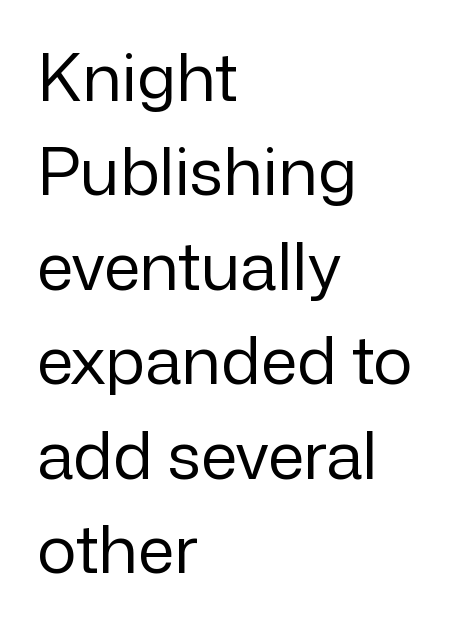
{"serif": "no", "italic": "no", "bold": "no", "weight": "regular", "width": "normal", "stroke_contrast": "low", "x_height": "medium", "monospaced": "no", "underline": "no", "align": "left", "line_spacing": "normal", "line_spacing_ratio": 1.43, "letter_spacing": "normal", "letter_spacing_em": 0.0, "glyph_px": 66}
